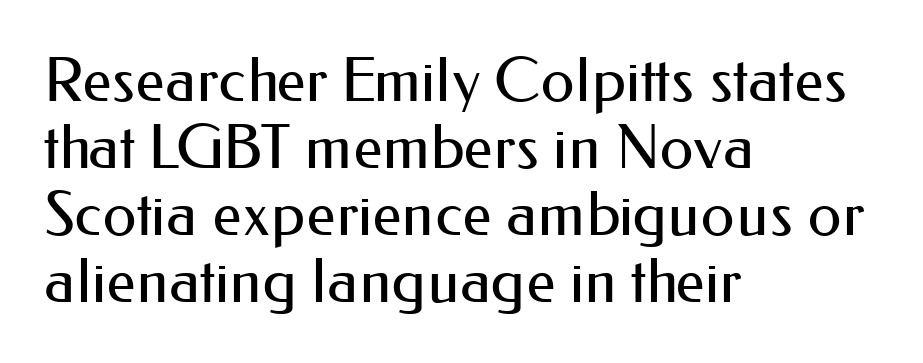
{"serif": "no", "italic": "no", "bold": "no", "weight": "regular", "width": "normal", "stroke_contrast": "medium", "x_height": "small", "monospaced": "no", "underline": "no", "align": "left", "line_spacing": "tight", "line_spacing_ratio": 1.1, "letter_spacing": "normal", "letter_spacing_em": 0.0, "glyph_px": 61}
